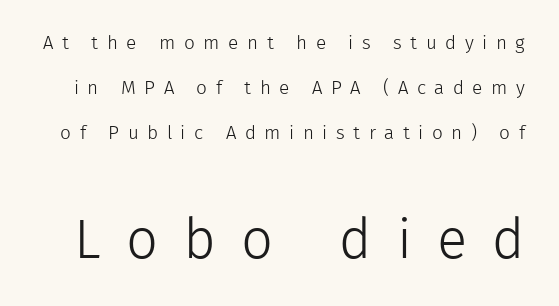
Descenders are the only things crossing below the line. Posture: vertical. Interline gaps are noticeably wide in this sample. Spacing verdict: proportional, widths tailored to each character.
